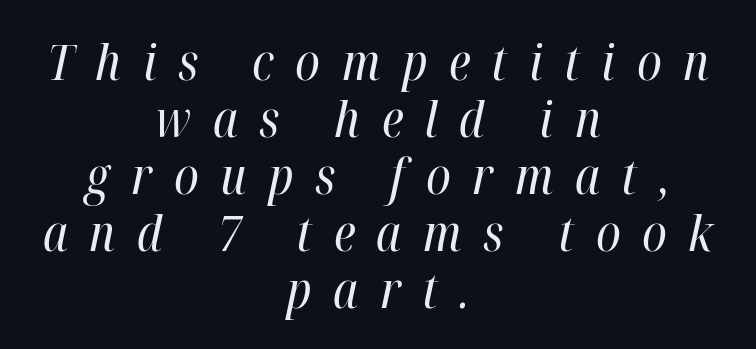
Q: Is the text bold? A: No.
Q: Is the text italic (slanted)? A: Yes, it leans right by about 12 degrees.
Q: Is the text underlined? A: No.
Q: How is the paragraph aligned? A: Centered.
Q: Is the spacing between letters normal or unusually wide? A: Unusually wide.
Q: Is the spacing between lines tight, normal or loose? A: Tight.
Q: Width (condensed, normal, or wide)? A: Condensed.
Q: Stroke contrast? A: High.
Q: x-height? A: Medium.
Q: Monospaced? A: No.
